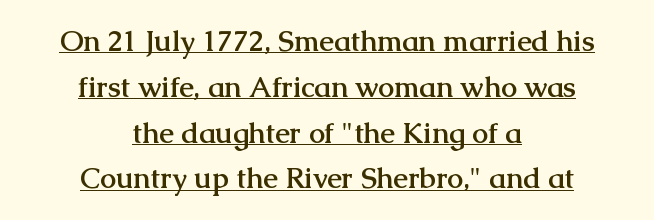
The image shows 29 px semibold serif type, upright; set centered, normal line spacing (1.58x), normal letter spacing, underlined; medium stroke contrast and a medium x-height.
